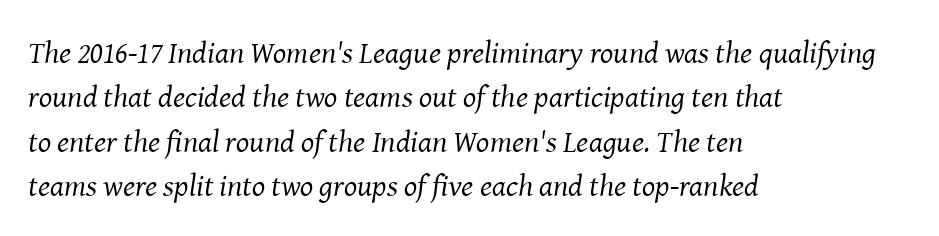
Regarding leading, the lines here are spaced in the standard way. The weight would be labelled regular, book, light, or lighter still. Style check: oblique. You can tell from the footed stems that serif type was used.
